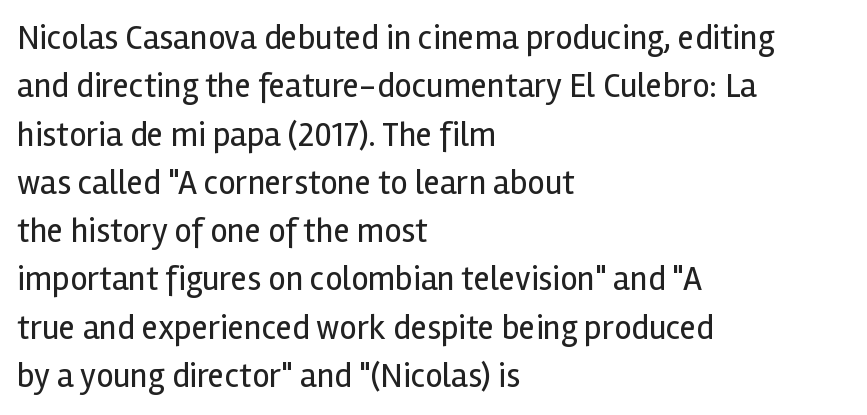
Q: Is the text bold? A: No.
Q: Is the text italic (slanted)? A: No, it is upright.
Q: Is the typeface a serif or a sans-serif typeface? A: Sans-serif.
Q: Is the text underlined? A: No.
Q: How is the paragraph aligned? A: Left-aligned.
Q: Is the spacing between letters normal or unusually wide? A: Normal.
Q: Is the spacing between lines tight, normal or loose? A: Normal.
Q: Width (condensed, normal, or wide)? A: Normal.
Q: x-height? A: Medium.
Q: Monospaced? A: No.
